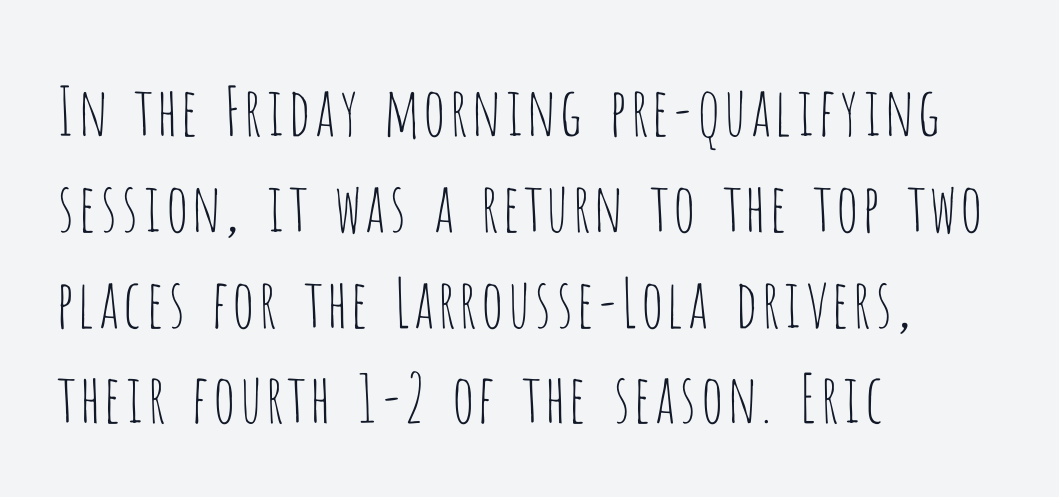
{"serif": "no", "italic": "no", "bold": "no", "weight": "thin", "width": "condensed", "stroke_contrast": "low", "x_height": "large", "monospaced": "no", "underline": "no", "align": "left", "line_spacing": "normal", "line_spacing_ratio": 1.43, "letter_spacing": "normal", "letter_spacing_em": 0.0, "glyph_px": 67}
